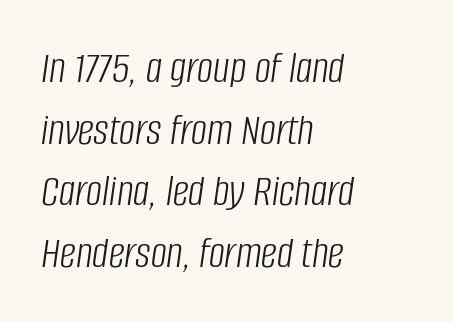
{"italic": "yes", "lean": "right", "slant_degrees": 8, "bold": "no", "weight": "light", "width": "condensed", "stroke_contrast": "low", "x_height": "large", "monospaced": "no", "underline": "no", "align": "left", "line_spacing": "normal", "line_spacing_ratio": 1.37, "letter_spacing": "normal", "letter_spacing_em": 0.0, "glyph_px": 45}
